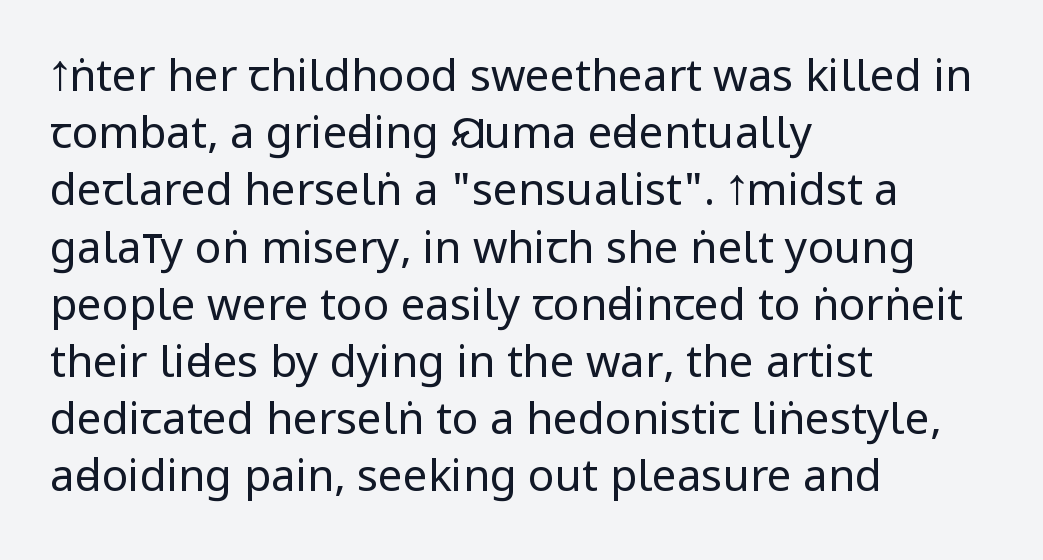
Default kerning and tracking; the words read as compact shapes. Weight: not bold — regular or lighter. Lines of text with bare space underneath. Nope, no serifs anywhere on these letters.
